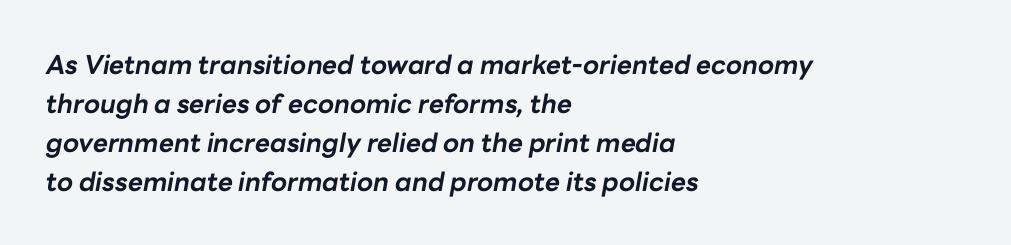
Rule under the text: the space is simply empty. How would I describe the line gaps? Plain and ordinary. Its strokes are broad and dark, the hallmark of bold type. The ragged edge is on the right, which tells us the setting is flush left. Glyph-to-glyph distance matches everyday printed text. When letters slant like this, we call the style italic.
